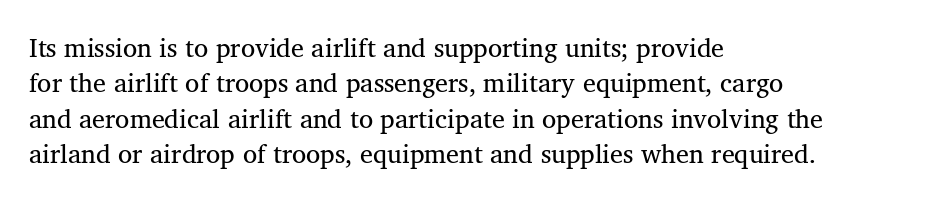
Q: Is the text bold? A: No.
Q: Is the text underlined? A: No.
Q: How is the paragraph aligned? A: Left-aligned.
Q: Is the spacing between letters normal or unusually wide? A: Normal.
Q: Is the spacing between lines tight, normal or loose? A: Normal.
